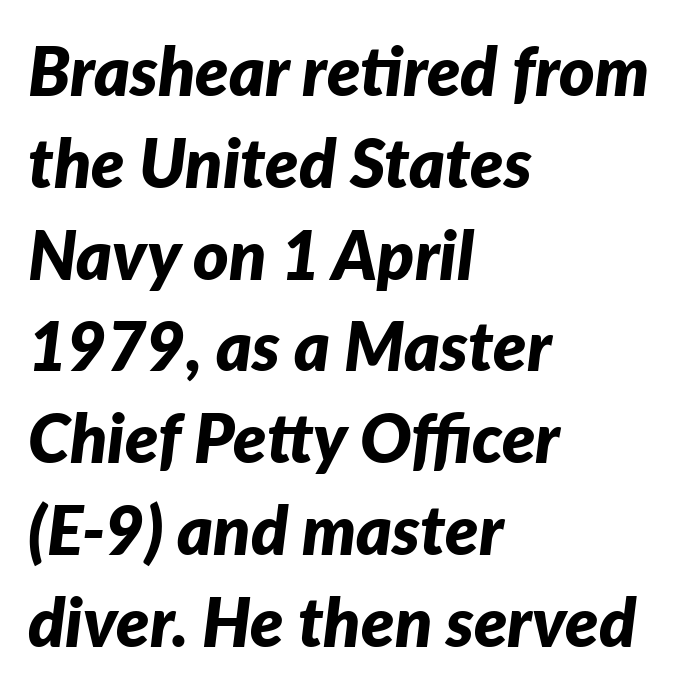
Q: Is the text bold? A: Yes.
Q: Is the text italic (slanted)? A: Yes, it leans right by about 7 degrees.
Q: Is the text underlined? A: No.
Q: How is the paragraph aligned? A: Left-aligned.
Q: Is the spacing between letters normal or unusually wide? A: Normal.
Q: Is the spacing between lines tight, normal or loose? A: Normal.
Q: Width (condensed, normal, or wide)? A: Normal.
Q: Stroke contrast? A: Low.
Q: x-height? A: Medium.
Q: Monospaced? A: No.
